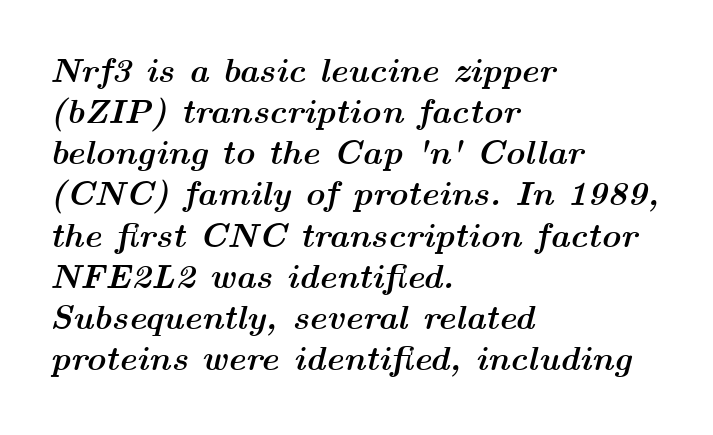
You can tell it's italic because the verticals aren't actually vertical. One-word summary of the alignment: left. Notice how thick the strokes are: this is what a full bold looks like. These lines keep a tight, regular rhythm from letter to letter. Proportional: the letters do not fall into vertical columns.
